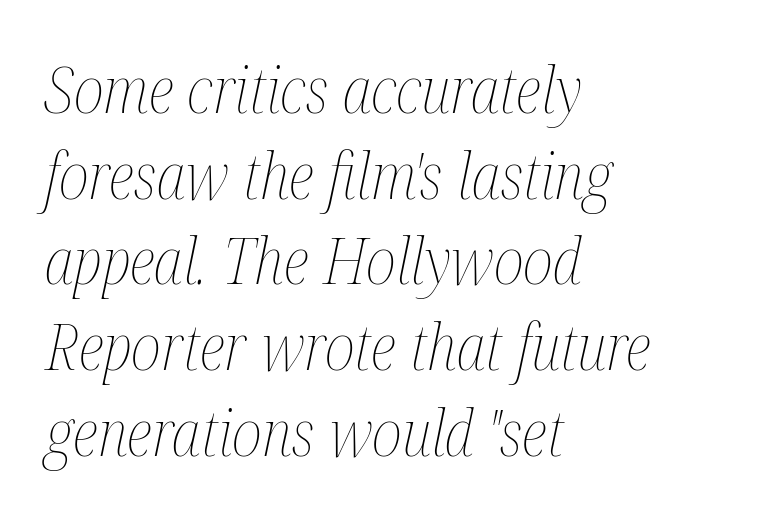
The image shows 63 px thin, condensed type, italic (leaning right); set left-aligned, normal line spacing (1.36x), normal letter spacing, not underlined; medium stroke contrast and a medium x-height.
